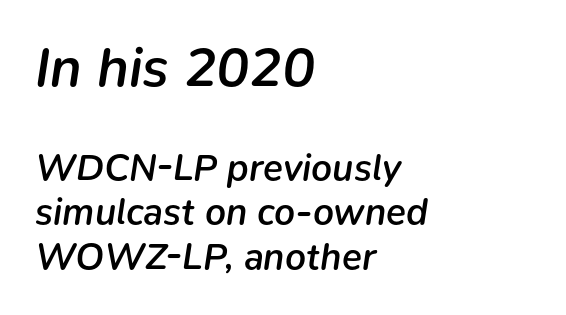
Does the copy run flush right? No — it runs flush left. Designer's note — italics engaged. A clean baseline with only descenders dipping below it. Proportional: the letters do not fall into vertical columns.
